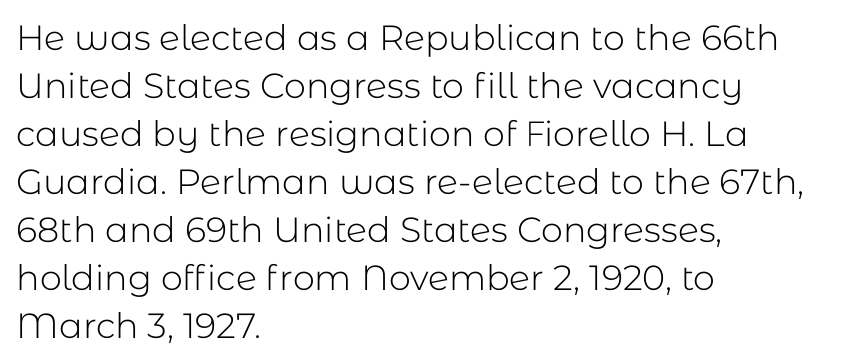
The letterforms sit shoulder to shoulder at normal distance. Notice how the stems are strictly vertical — no italics here. Decoration check: the copy has no underline. You could not count columns in this text — the font is proportionally spaced. Check where the strokes stop: nothing finishes them off — pure sans.
